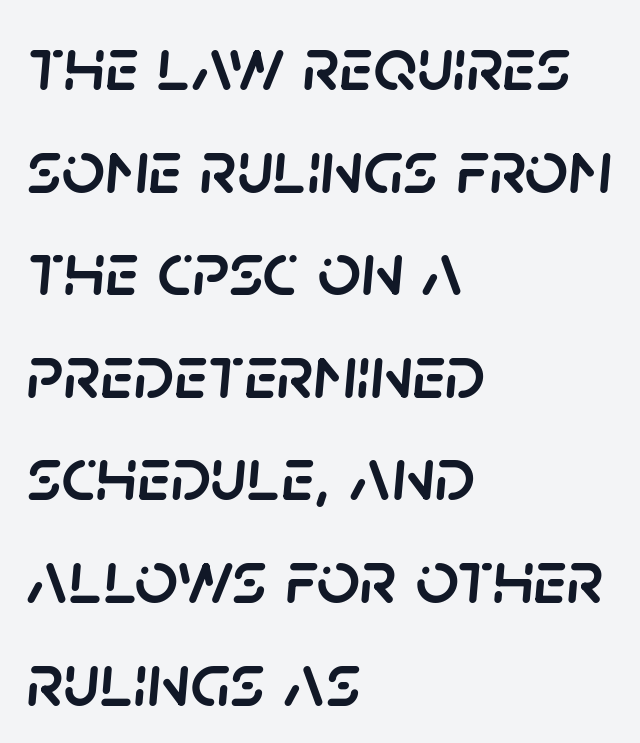
The letterforms sit shoulder to shoulder at normal distance. This sample has the flowing, uneven cadence of proportional lettering. Nobody drew a line under any word here. Whoever set this chose a conventional vertical rhythm. The glyphs look as if they've been sheared to an angle.
